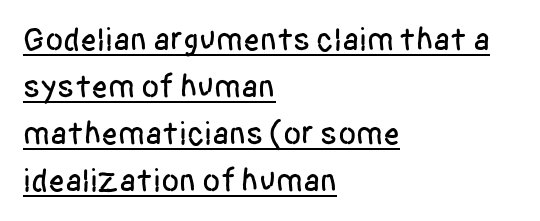
Q: Is the text italic (slanted)? A: No, it is upright.
Q: Is the typeface a serif or a sans-serif typeface? A: Sans-serif.
Q: Is the text underlined? A: Yes.
Q: How is the paragraph aligned? A: Left-aligned.
Q: Is the spacing between letters normal or unusually wide? A: Normal.
Q: Is the spacing between lines tight, normal or loose? A: Normal.
Q: Width (condensed, normal, or wide)? A: Condensed.
Q: Stroke contrast? A: Low.
Q: x-height? A: Large.
Q: Monospaced? A: No.
